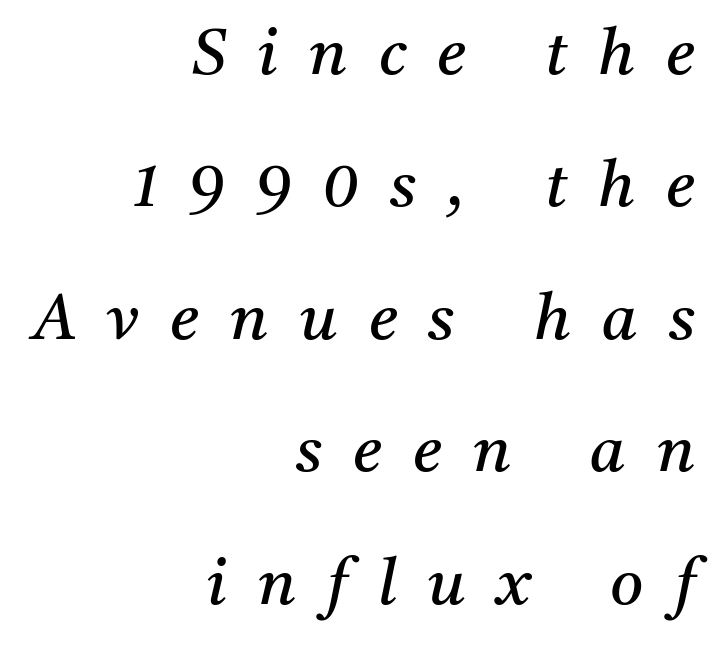
The image shows 64 px regular-weight serif type, italic (leaning right); set right-aligned, loose line spacing (2.07x), unusually wide letter spacing (+0.49 em), not underlined; medium stroke contrast and a medium x-height.
